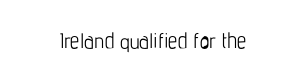
The image shows 21 px text type, upright; set centered, normal letter spacing, not underlined.
